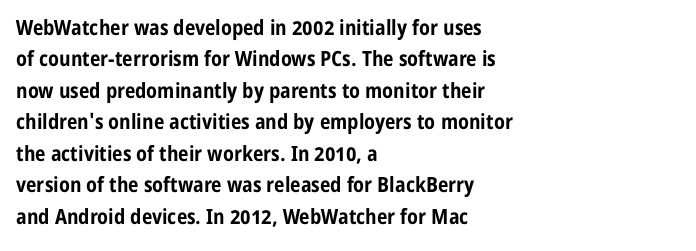
{"italic": "no", "bold": "yes", "underline": "no", "align": "left", "line_spacing": "normal", "line_spacing_ratio": 1.5, "letter_spacing": "normal", "letter_spacing_em": 0.0, "glyph_px": 21}
